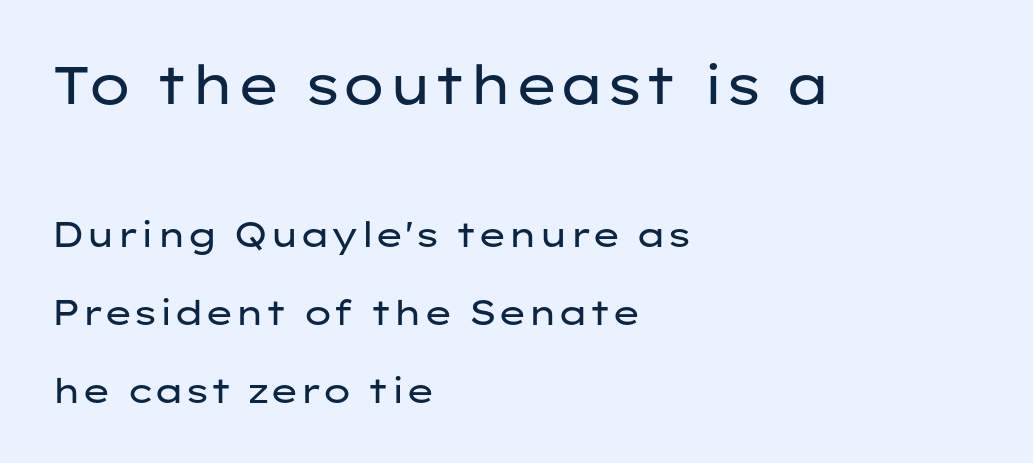
Q: Is the text bold? A: No.
Q: Is the text italic (slanted)? A: No, it is upright.
Q: Is the typeface a serif or a sans-serif typeface? A: Sans-serif.
Q: Is the text underlined? A: No.
Q: How is the paragraph aligned? A: Left-aligned.
Q: Is the spacing between letters normal or unusually wide? A: Normal.
Q: Is the spacing between lines tight, normal or loose? A: Loose.
Q: Which block of text is set in a larger size, the first (top) or the second (bottom)? A: The first (top) one.
Q: Width (condensed, normal, or wide)? A: Wide.
Q: Stroke contrast? A: Low.
Q: x-height? A: Medium.
Q: Monospaced? A: No.
